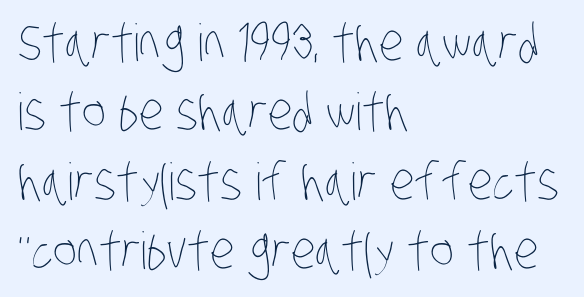
{"bold": "no", "weight": "thin", "width": "condensed", "stroke_contrast": "low", "x_height": "large", "monospaced": "no", "underline": "no", "align": "left", "line_spacing": "normal", "line_spacing_ratio": 1.36, "letter_spacing": "normal", "letter_spacing_em": 0.0, "glyph_px": 51}
